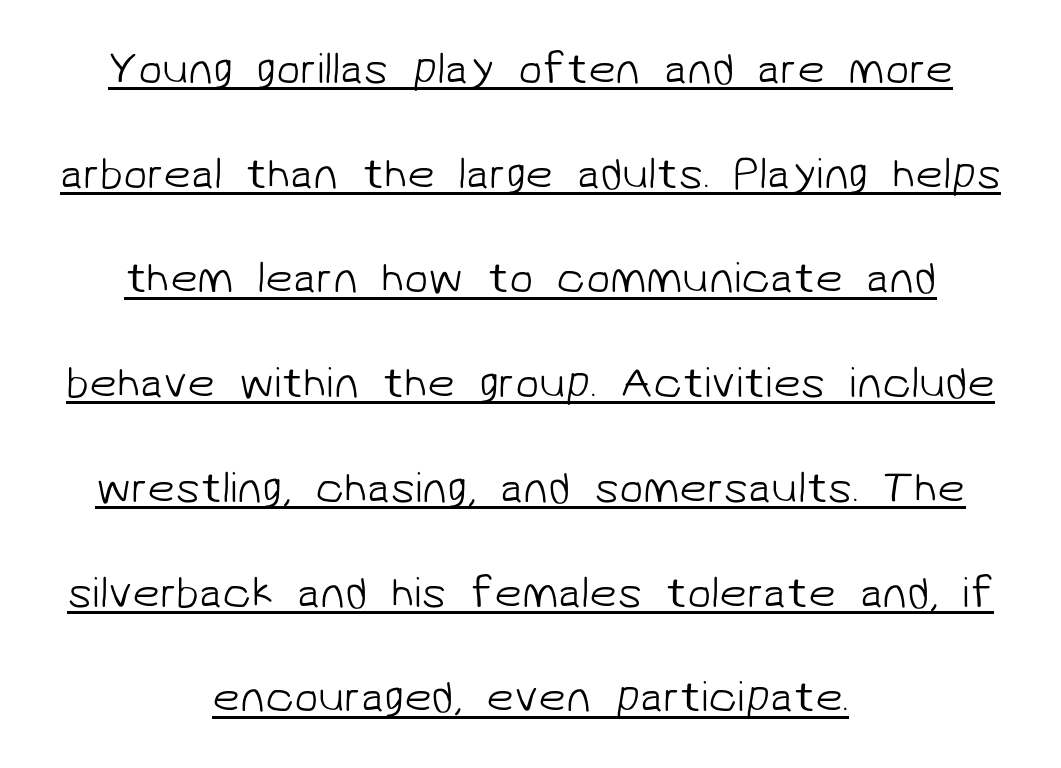
The image shows 44 px light sans-serif type; set centered, loose line spacing (2.38x), normal letter spacing, underlined; low stroke contrast and a medium x-height.
